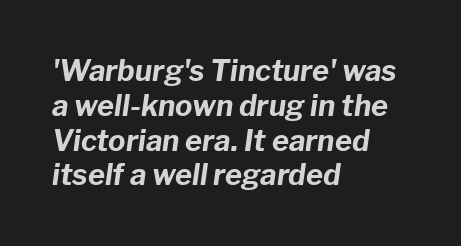
Q: Is the text bold? A: Yes.
Q: Is the text italic (slanted)? A: Yes, it leans right by about 8 degrees.
Q: Is the text underlined? A: No.
Q: How is the paragraph aligned? A: Left-aligned.
Q: Is the spacing between letters normal or unusually wide? A: Normal.
Q: Width (condensed, normal, or wide)? A: Normal.
Q: Stroke contrast? A: Low.
Q: x-height? A: Medium.
Q: Monospaced? A: No.
